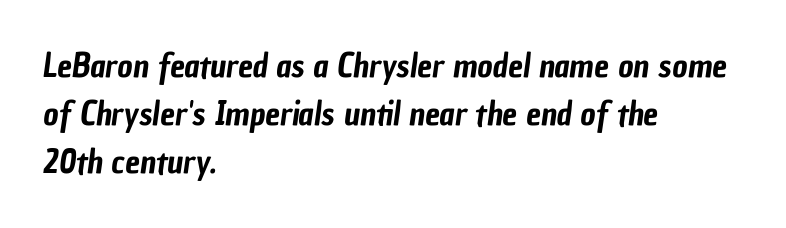
Think of a printed novel: that variable character pitch is what you see here. A bare baseline throughout the passage. Between one letter and the next there's only the usual sliver of space. Is this a sans? Yes — the strokes have no serifs. The designer left line spacing at the default.
